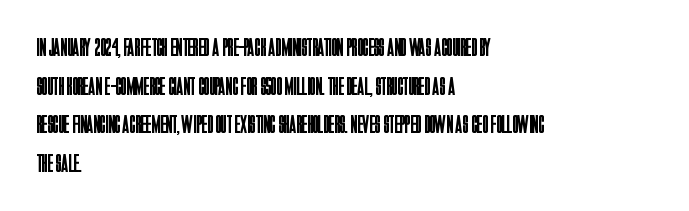
{"italic": "no", "bold": "no", "underline": "no", "align": "left", "line_spacing": "normal", "line_spacing_ratio": 1.49, "letter_spacing": "normal", "letter_spacing_em": 0.0, "glyph_px": 26}
